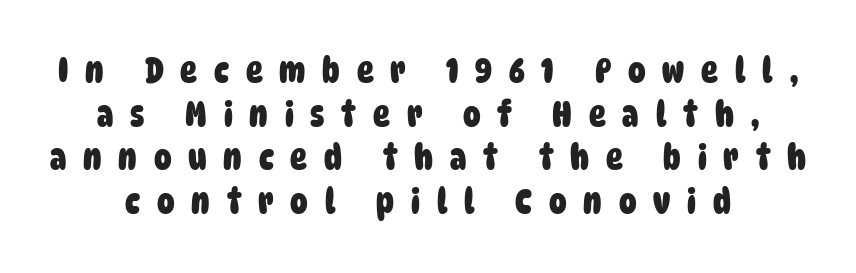
{"serif": "no", "bold": "yes", "weight": "heavy", "width": "condensed", "stroke_contrast": "low", "x_height": "large", "monospaced": "no", "underline": "no", "align": "center", "line_spacing": "normal", "line_spacing_ratio": 1.25, "letter_spacing": "wide", "letter_spacing_em": 0.48, "glyph_px": 35}
